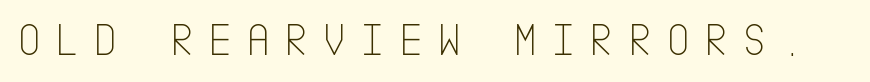
The image shows 47 px thin, condensed sans-serif type, upright; set unusually wide letter spacing (+0.29 em), not underlined; low stroke contrast and a large x-height.
